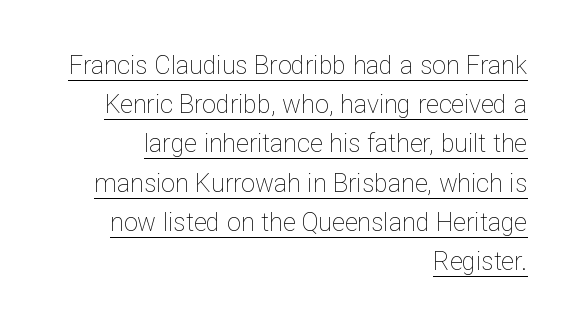
The letterforms sit at book weight or below. Where is the straight margin? On the right. Quick note: interline space is typical. Inter-character spacing is left at the font's built-in metrics. Caption: lettering with a line underneath.
